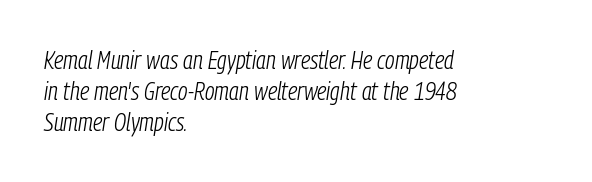
The image shows 25 px text type, italic (leaning right); set left-aligned, normal line spacing (1.25x), normal letter spacing, not underlined.
